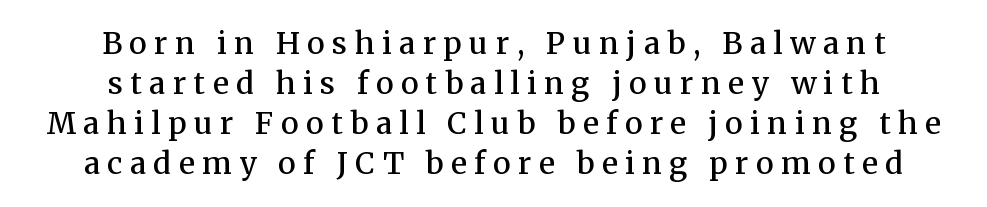
{"serif": "yes", "italic": "no", "bold": "semi", "weight": "semibold", "width": "normal", "stroke_contrast": "medium", "x_height": "medium", "monospaced": "no", "underline": "no", "align": "center", "line_spacing": "normal", "line_spacing_ratio": 1.33, "letter_spacing": "wide", "letter_spacing_em": 0.25, "glyph_px": 30}
